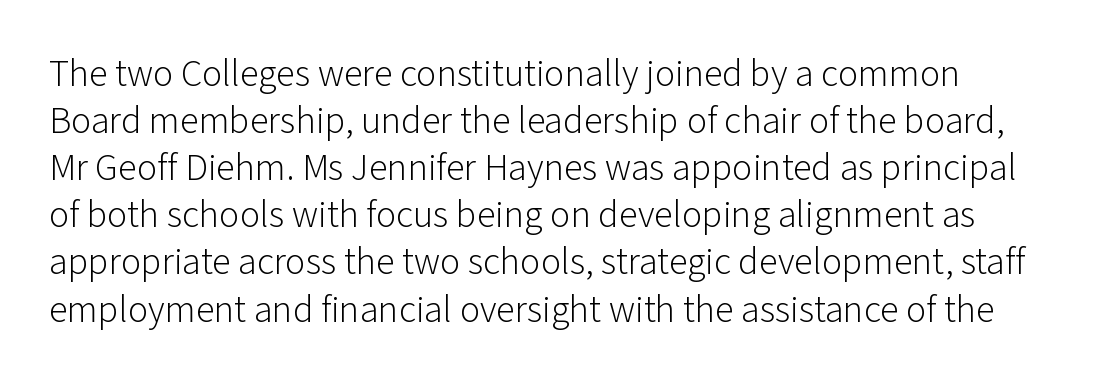
The image shows 38 px light sans-serif type, upright; set line spacing 1.24x, normal letter spacing, not underlined; low stroke contrast and a medium x-height.
